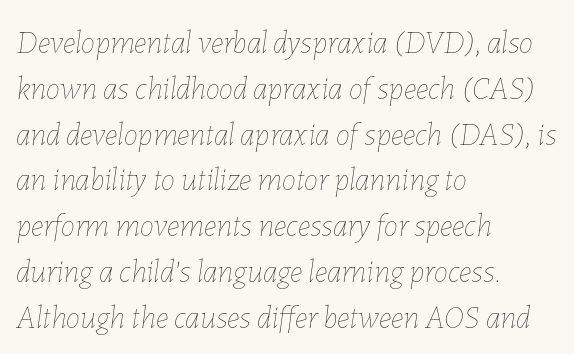
Q: Is the text bold? A: No.
Q: Is the text italic (slanted)? A: Yes, it leans right by about 7 degrees.
Q: Is the text underlined? A: No.
Q: How is the paragraph aligned? A: Left-aligned.
Q: Is the spacing between letters normal or unusually wide? A: Normal.
Q: Is the spacing between lines tight, normal or loose? A: Normal.
Q: Width (condensed, normal, or wide)? A: Normal.
Q: Stroke contrast? A: Low.
Q: x-height? A: Medium.
Q: Monospaced? A: No.
